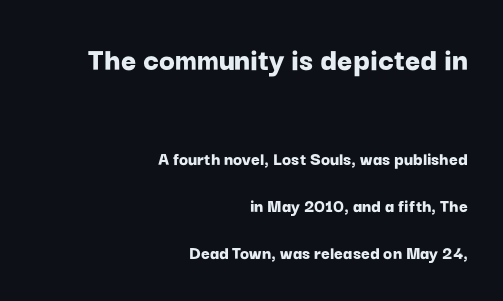
The image shows 33 px bold sans-serif type, upright; set right-aligned, loose line spacing (2.49x), normal letter spacing, not underlined; the first (top) block is 1.74x larger; low stroke contrast and a medium x-height.
